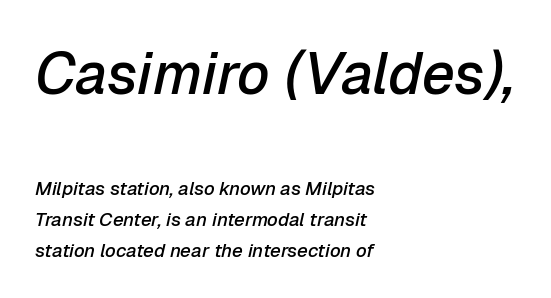
Q: Is the text bold? A: Semi-bold.
Q: Is the text italic (slanted)? A: Yes, it leans right by about 12 degrees.
Q: Is the text underlined? A: No.
Q: How is the paragraph aligned? A: Left-aligned.
Q: Is the spacing between letters normal or unusually wide? A: Normal.
Q: Is the spacing between lines tight, normal or loose? A: Normal.
Q: Which block of text is set in a larger size, the first (top) or the second (bottom)? A: The first (top) one.
Q: Width (condensed, normal, or wide)? A: Normal.
Q: Stroke contrast? A: Low.
Q: x-height? A: Medium.
Q: Monospaced? A: No.
